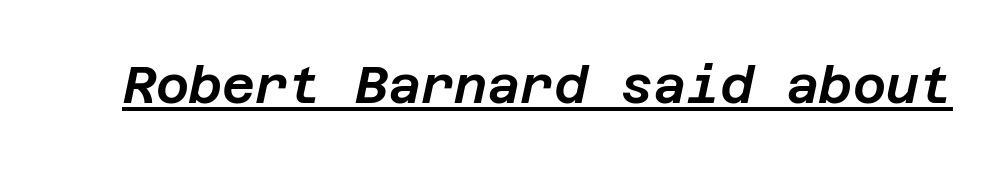
The image shows 51 px text type, italic (leaning right); set normal letter spacing, underlined; low stroke contrast and a large x-height.
